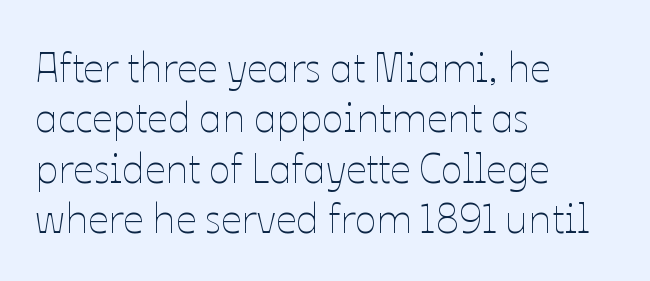
The image shows 41 px thin type, upright; set left-aligned, line spacing 1.23x, normal letter spacing, not underlined; low stroke contrast and a medium x-height.
